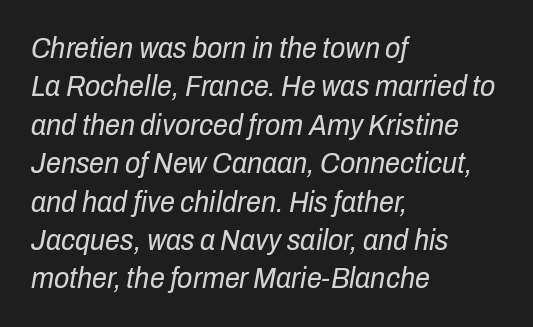
The image shows 30 px regular-weight, condensed type, italic (leaning right); set left-aligned, normal line spacing (1.28x), normal letter spacing, not underlined; low stroke contrast and a medium x-height.
